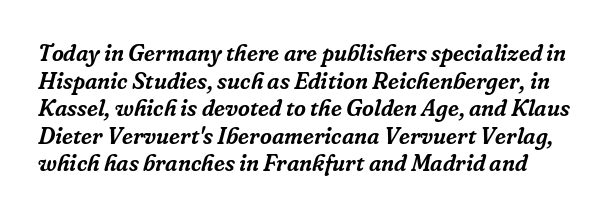
Every character sits at an angle, as italics do. Here the glyphs are tracked normally, forming tight word shapes. Underline: absent.
